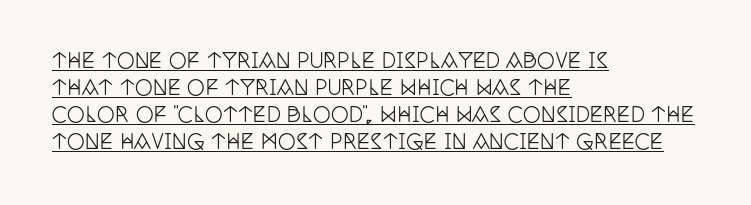
The passage shown is underscored from start to finish. Nope, not italic — everything's standing straight. This sample keeps an unexceptional amount of space between lines. Default kerning and tracking; the words read as compact shapes. Every row of glyphs begins at an identical x-position on the left.
